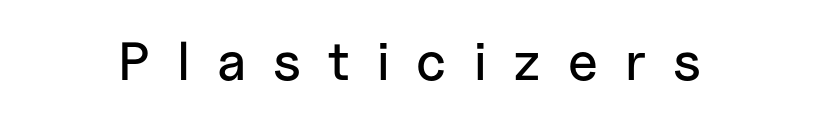
The image shows 54 px sans-serif type, upright; set unusually wide letter spacing (+0.5 em), not underlined; low stroke contrast and a medium x-height.
